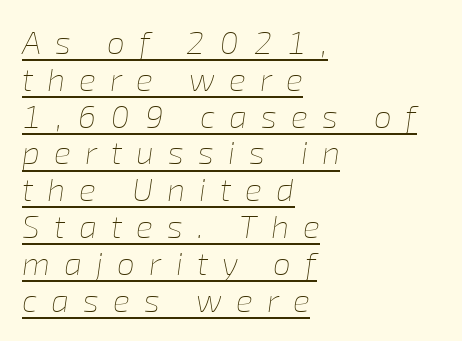
Q: Is the text bold? A: No.
Q: Is the text italic (slanted)? A: Yes, it leans right by about 8 degrees.
Q: Is the text underlined? A: Yes.
Q: How is the paragraph aligned? A: Left-aligned.
Q: Is the spacing between letters normal or unusually wide? A: Unusually wide.
Q: Is the spacing between lines tight, normal or loose? A: Tight.
Q: Width (condensed, normal, or wide)? A: Normal.
Q: Stroke contrast? A: Low.
Q: x-height? A: Medium.
Q: Monospaced? A: No.
